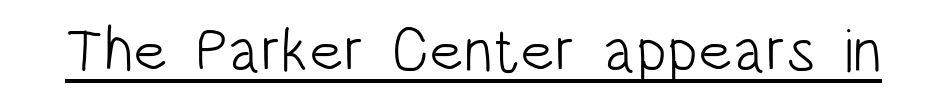
{"serif": "no", "italic": "no", "bold": "no", "weight": "light", "width": "condensed", "stroke_contrast": "low", "x_height": "large", "monospaced": "no", "underline": "yes", "letter_spacing": "normal", "letter_spacing_em": 0.0, "glyph_px": 62}
